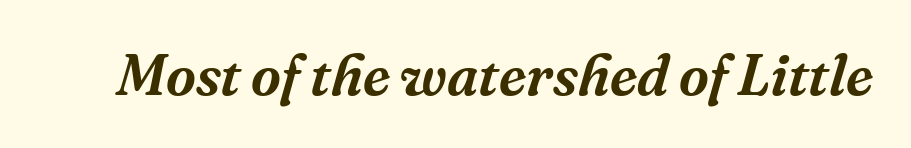
Q: Is the text italic (slanted)? A: Yes, it leans right by about 16 degrees.
Q: Is the typeface a serif or a sans-serif typeface? A: Serif.
Q: Is the text underlined? A: No.
Q: Is the spacing between letters normal or unusually wide? A: Normal.
Q: Width (condensed, normal, or wide)? A: Normal.
Q: Stroke contrast? A: Medium.
Q: x-height? A: Medium.
Q: Monospaced? A: No.
